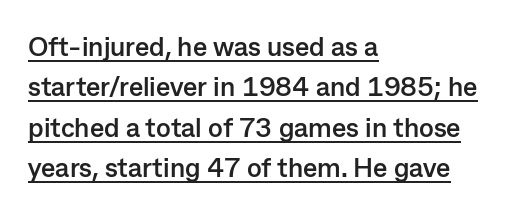
The image shows 27 px bold type, upright; set left-aligned, normal line spacing (1.5x), normal letter spacing, underlined.
